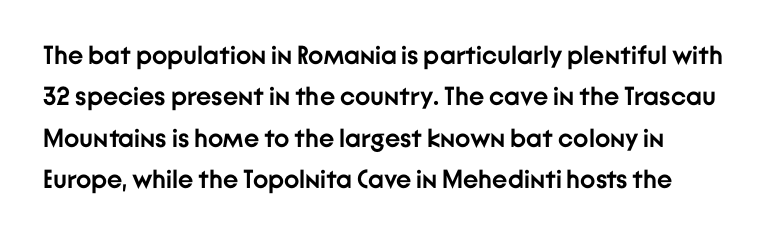
Q: Is the text bold? A: Yes.
Q: Is the text italic (slanted)? A: No, it is upright.
Q: Is the text underlined? A: No.
Q: Is the spacing between letters normal or unusually wide? A: Normal.
Q: Is the spacing between lines tight, normal or loose? A: Normal.
